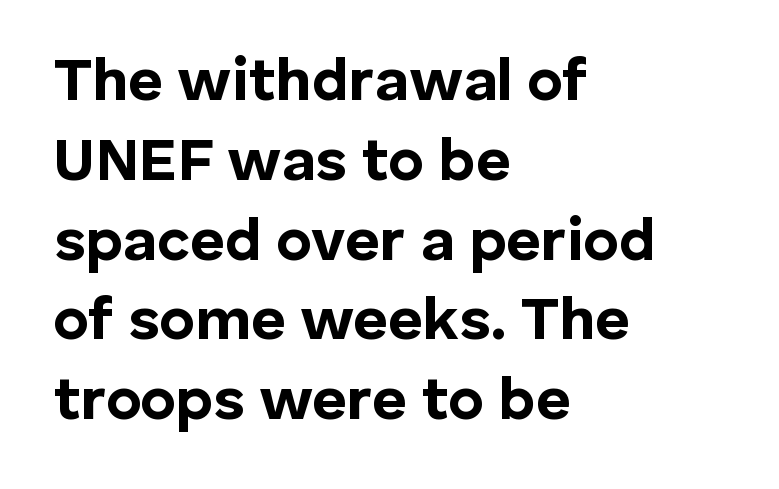
The image shows 60 px bold sans-serif type, upright; set left-aligned, normal line spacing (1.33x), normal letter spacing, not underlined; low stroke contrast and a medium x-height.
